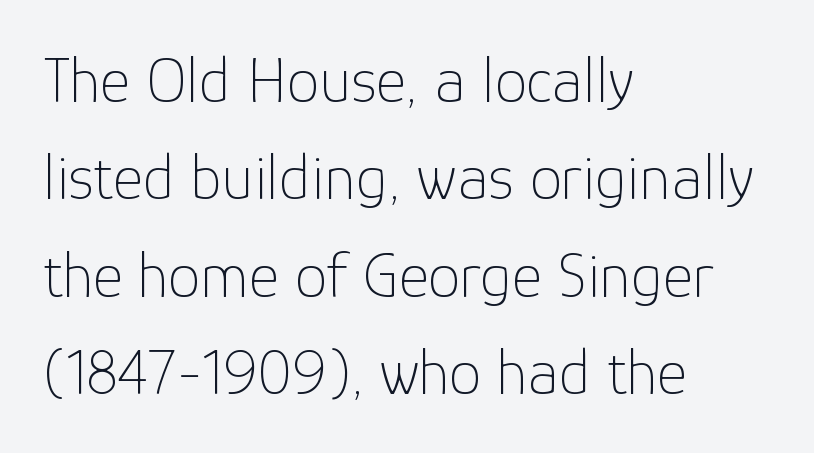
Q: Is the text bold? A: No.
Q: Is the text italic (slanted)? A: No, it is upright.
Q: Is the typeface a serif or a sans-serif typeface? A: Sans-serif.
Q: Is the text underlined? A: No.
Q: How is the paragraph aligned? A: Left-aligned.
Q: Is the spacing between letters normal or unusually wide? A: Normal.
Q: Is the spacing between lines tight, normal or loose? A: Normal.
Q: Width (condensed, normal, or wide)? A: Normal.
Q: Stroke contrast? A: Low.
Q: x-height? A: Medium.
Q: Monospaced? A: No.
